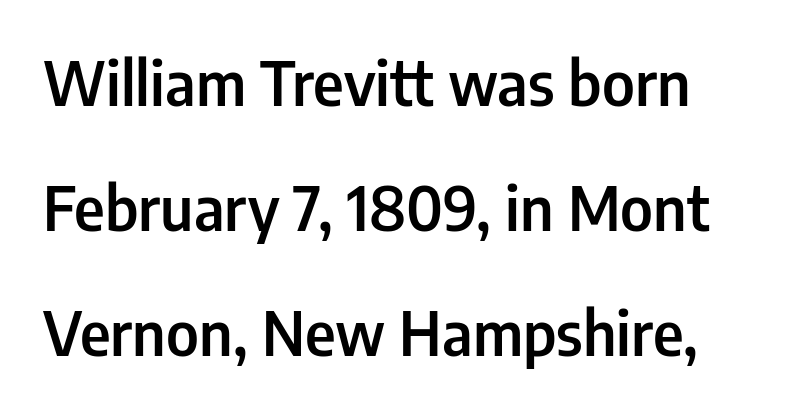
Are there feet on the stems? There aren't — it's a sans. The face used here is proportionally spaced, like ordinary book or web type. In terms of weight, the rendering is demibold, just under bold. Every stem runs plumb, perpendicular to the baseline.
